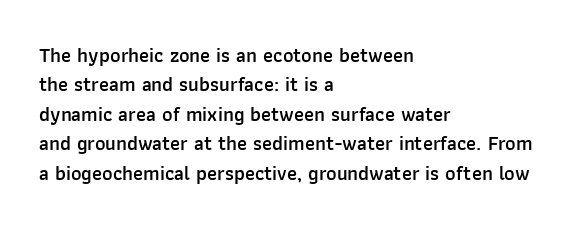
A bare baseline throughout the passage. Vertically, the passage feels balanced, rows spaced as you'd expect. Horizontal alignment here is leftward, the default for most running prose. Is the type bold? Partly — it's a semibold, heavier than regular but not fully bold.
